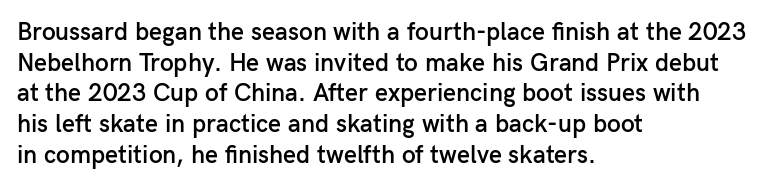
{"italic": "no", "bold": "semi", "underline": "no", "align": "left", "line_spacing_ratio": 1.23, "letter_spacing": "normal", "letter_spacing_em": 0.0, "glyph_px": 25}
